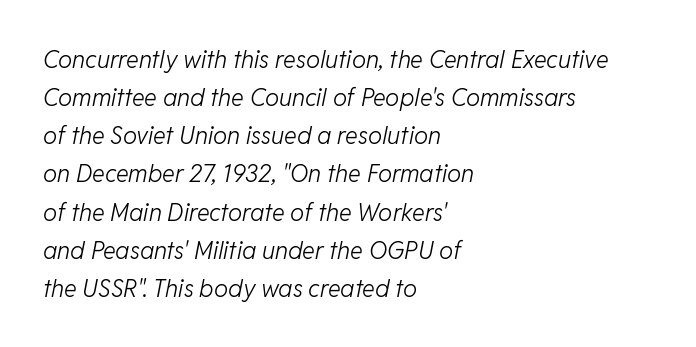
Q: Is the text bold? A: No.
Q: Is the text italic (slanted)? A: Yes, it leans right by about 11 degrees.
Q: Is the text underlined? A: No.
Q: How is the paragraph aligned? A: Left-aligned.
Q: Is the spacing between letters normal or unusually wide? A: Normal.
Q: Is the spacing between lines tight, normal or loose? A: Normal.
